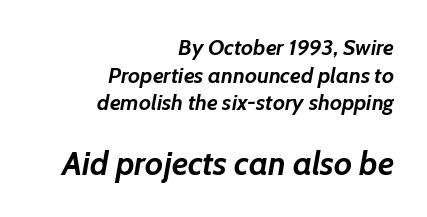
{"italic": "yes", "lean": "right", "slant_degrees": 7, "bold": "yes", "weight": "semibold", "width": "normal", "stroke_contrast": "low", "x_height": "medium", "monospaced": "no", "underline": "no", "align": "right", "line_spacing": "normal", "line_spacing_ratio": 1.26, "letter_spacing": "normal", "letter_spacing_em": 0.0, "larger_block": "second", "size_ratio": 1.5, "glyph_px": 33}
